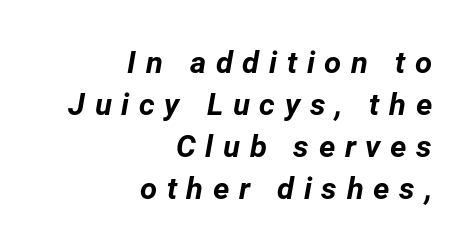
{"italic": "yes", "lean": "right", "slant_degrees": 12, "bold": "yes", "weight": "bold", "width": "normal", "stroke_contrast": "low", "x_height": "medium", "monospaced": "no", "underline": "no", "align": "right", "line_spacing": "normal", "line_spacing_ratio": 1.36, "letter_spacing": "wide", "letter_spacing_em": 0.31, "glyph_px": 31}
